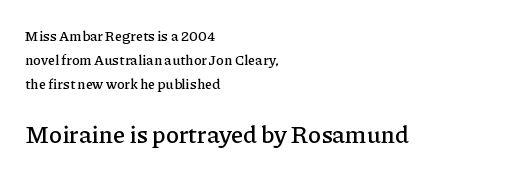
{"italic": "no", "underline": "no", "align": "left", "line_spacing_ratio": 1.72, "letter_spacing": "normal", "letter_spacing_em": 0.0, "larger_block": "second", "size_ratio": 1.71, "glyph_px": 24}
